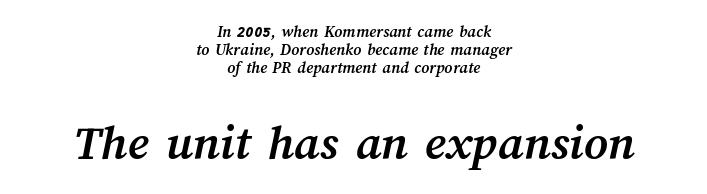
The line texture is even and compact thanks to regular tracking. This layout puts the modest block above and the oversized block below. The text block is weighted toward neither margin, spreading evenly from the middle. Rows of type sit shoulder to shoulder in the vertical direction. Typesetter's note: full bold, strokes at maximum text heaviness. The passage shown is typed in a proportional face where columns would drift.
